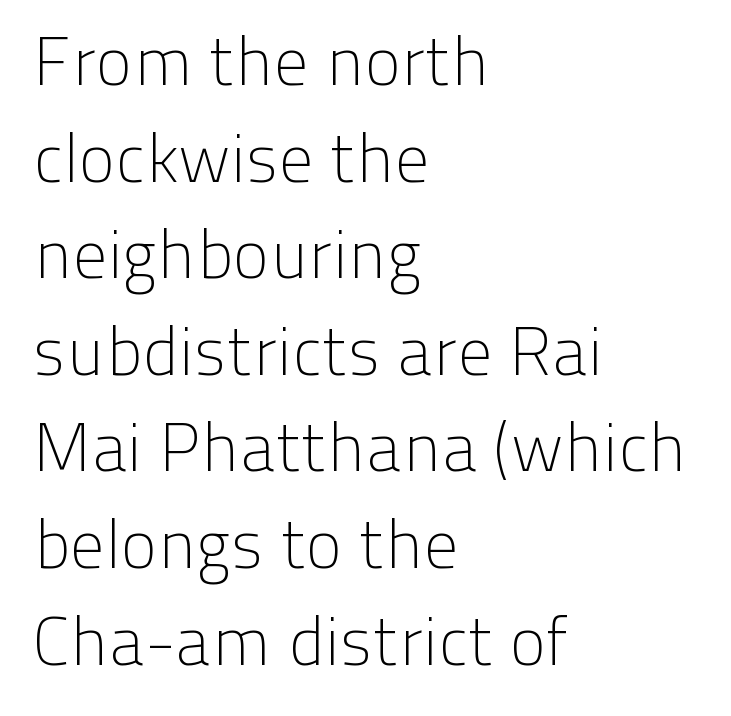
{"serif": "no", "italic": "no", "bold": "no", "weight": "light", "width": "normal", "stroke_contrast": "low", "x_height": "medium", "monospaced": "no", "underline": "no", "align": "left", "line_spacing": "normal", "line_spacing_ratio": 1.4, "letter_spacing": "normal", "letter_spacing_em": 0.0, "glyph_px": 69}
